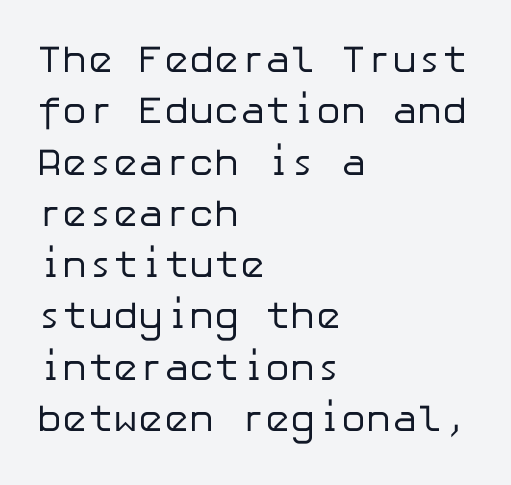
{"serif": "no", "italic": "no", "bold": "no", "weight": "regular", "width": "normal", "stroke_contrast": "low", "x_height": "medium", "underline": "no", "align": "left", "line_spacing": "normal", "line_spacing_ratio": 1.35, "letter_spacing": "normal", "letter_spacing_em": 0.0, "glyph_px": 38}
